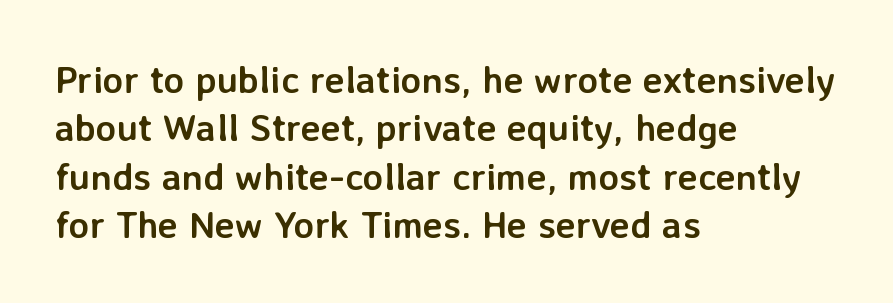
{"serif": "no", "italic": "no", "bold": "yes", "weight": "semibold", "width": "normal", "stroke_contrast": "low", "x_height": "medium", "monospaced": "no", "underline": "no", "align": "left", "line_spacing": "normal", "line_spacing_ratio": 1.27, "letter_spacing": "normal", "letter_spacing_em": 0.0, "glyph_px": 38}
